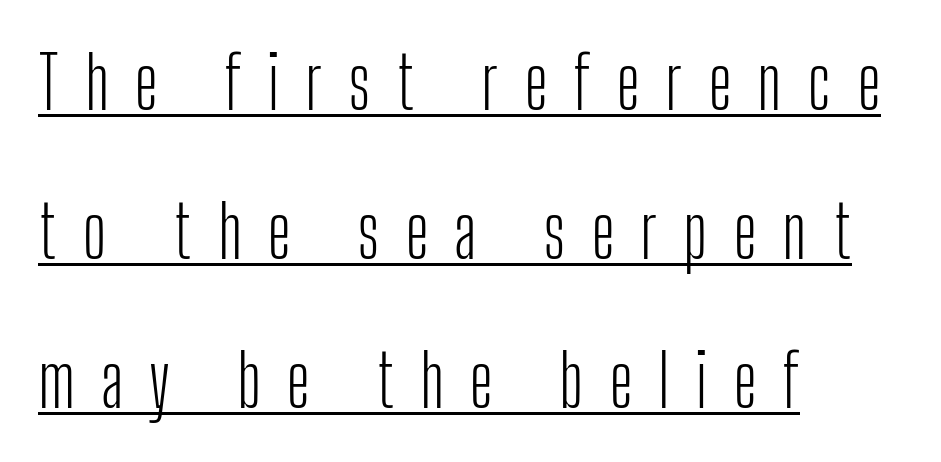
The image shows 73 px light, condensed sans-serif type, upright; set left-aligned, loose line spacing (2.04x), unusually wide letter spacing (+0.35 em), underlined; low stroke contrast and a medium x-height.
